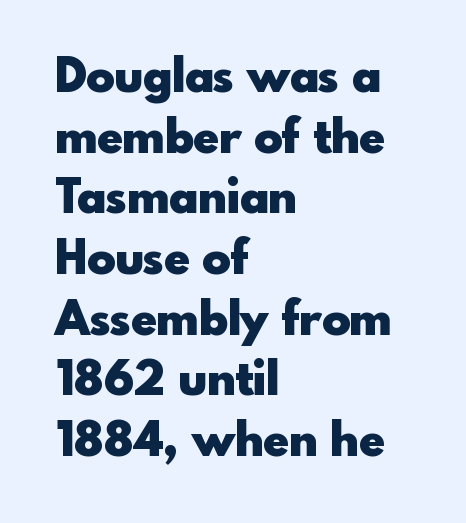
The image shows 47 px heavy sans-serif type, upright; set left-aligned, normal line spacing (1.29x), normal letter spacing, not underlined; a small x-height.
